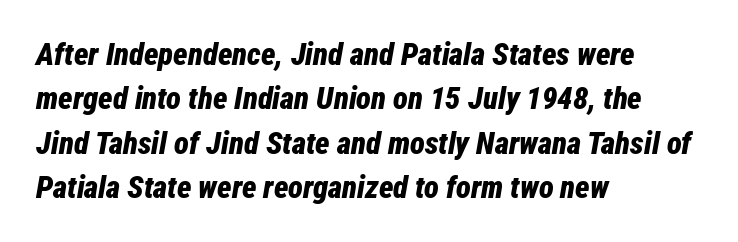
{"italic": "yes", "lean": "right", "slant_degrees": 12, "bold": "yes", "weight": "bold", "width": "condensed", "stroke_contrast": "low", "x_height": "medium", "monospaced": "no", "underline": "no", "align": "left", "line_spacing": "normal", "line_spacing_ratio": 1.43, "letter_spacing": "normal", "letter_spacing_em": 0.0, "glyph_px": 31}
